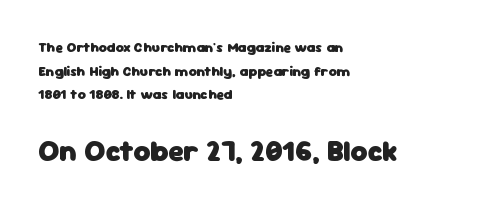
{"serif": "no", "italic": "no", "bold": "yes", "weight": "heavy", "width": "normal", "stroke_contrast": "low", "x_height": "medium", "monospaced": "no", "underline": "no", "align": "left", "line_spacing": "normal", "line_spacing_ratio": 1.68, "letter_spacing": "normal", "letter_spacing_em": 0.0, "larger_block": "second", "size_ratio": 2.07, "glyph_px": 29}
